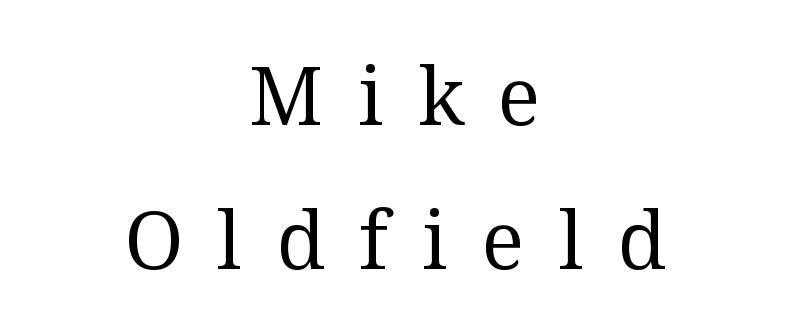
{"serif": "yes", "italic": "no", "bold": "no", "weight": "regular", "width": "normal", "stroke_contrast": "medium", "x_height": "medium", "monospaced": "no", "underline": "no", "align": "center", "line_spacing_ratio": 1.8, "letter_spacing": "wide", "letter_spacing_em": 0.43, "glyph_px": 80}
